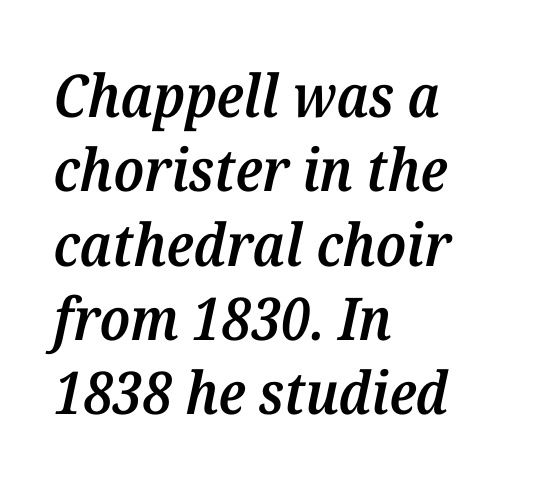
The image shows 59 px semibold serif type, italic (leaning right); set left-aligned, normal line spacing (1.26x), normal letter spacing, not underlined; medium stroke contrast and a medium x-height.
